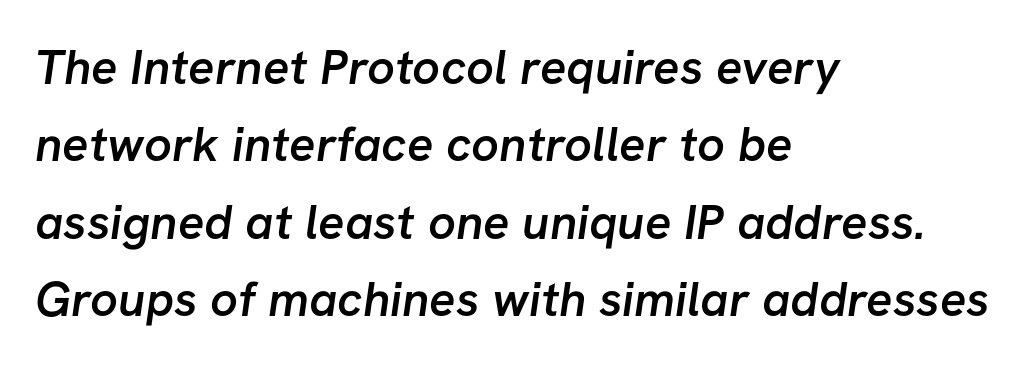
Q: Is the text bold? A: Semi-bold.
Q: Is the typeface a serif or a sans-serif typeface? A: Sans-serif.
Q: Is the text underlined? A: No.
Q: How is the paragraph aligned? A: Left-aligned.
Q: Is the spacing between letters normal or unusually wide? A: Normal.
Q: Is the spacing between lines tight, normal or loose? A: Normal.
Q: Width (condensed, normal, or wide)? A: Normal.
Q: Stroke contrast? A: Low.
Q: x-height? A: Medium.
Q: Monospaced? A: No.
